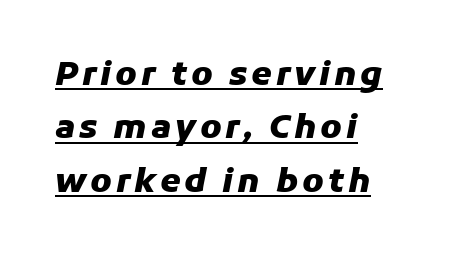
{"italic": "yes", "lean": "right", "slant_degrees": 11, "bold": "yes", "weight": "heavy", "width": "normal", "stroke_contrast": "low", "x_height": "medium", "monospaced": "no", "underline": "yes", "align": "left", "line_spacing": "normal", "line_spacing_ratio": 1.62, "glyph_px": 33}
